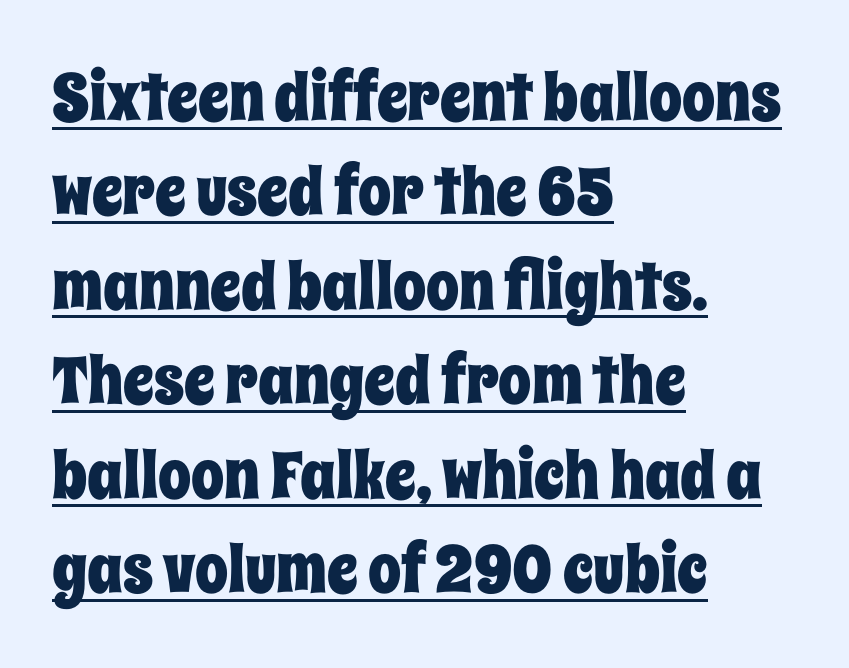
Q: Is the text italic (slanted)? A: No, it is upright.
Q: Is the text underlined? A: Yes.
Q: How is the paragraph aligned? A: Left-aligned.
Q: Is the spacing between letters normal or unusually wide? A: Normal.
Q: Is the spacing between lines tight, normal or loose? A: Normal.
Q: Width (condensed, normal, or wide)? A: Condensed.
Q: Stroke contrast? A: Low.
Q: x-height? A: Large.
Q: Monospaced? A: No.
